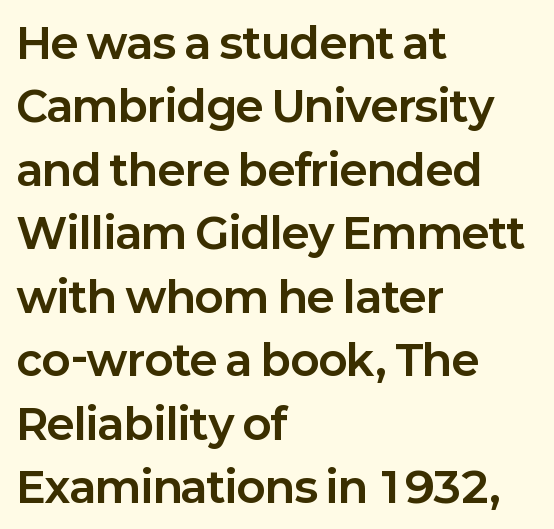
{"serif": "no", "italic": "no", "bold": "yes", "weight": "bold", "width": "normal", "stroke_contrast": "low", "x_height": "medium", "monospaced": "no", "underline": "no", "align": "left", "line_spacing": "normal", "line_spacing_ratio": 1.51, "letter_spacing": "normal", "letter_spacing_em": 0.0, "glyph_px": 42}
